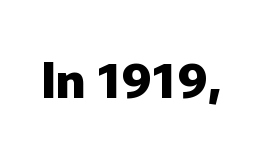
{"serif": "no", "italic": "no", "bold": "yes", "weight": "heavy", "width": "normal", "stroke_contrast": "low", "x_height": "medium", "monospaced": "no", "underline": "no", "letter_spacing": "normal", "letter_spacing_em": 0.0, "glyph_px": 49}
